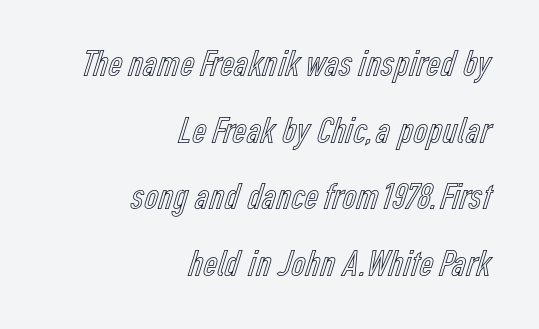
Teacher's note: observe the even right margin — that is flush-right alignment. The letters advance in unequal steps, a hallmark of proportional type. The space directly below the letters is spotless. Compared with typical body copy, the letter spacing here is the same.
